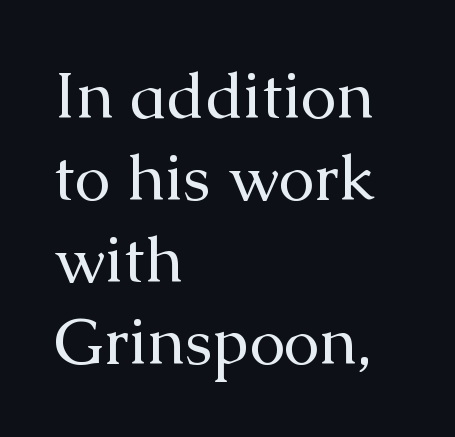
The lettering stays uniformly vertical, giving the passage a roman look. Do the characters align in a grid? No, the font is proportional. Underline: absent. Horizontal bands of white between lines are of average thickness. Visually the block forms a straight wall on the left and a jagged coastline on the right. A typesetter would label this face a serif.
